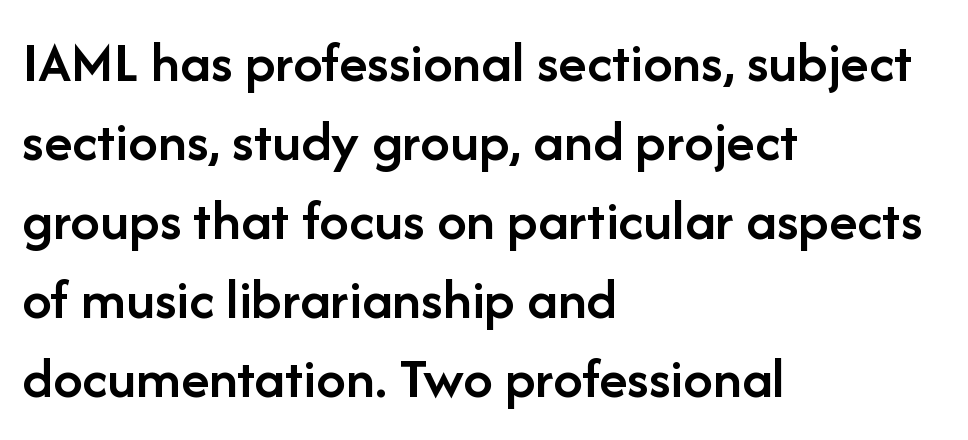
Posture: upright roman. Spacing between characters is what you'd get straight out of the box. The rendering uses a moderate line-height, typical for paragraphs. The rendering shows plain stroke endings on the letterforms — a sans-serif design.
